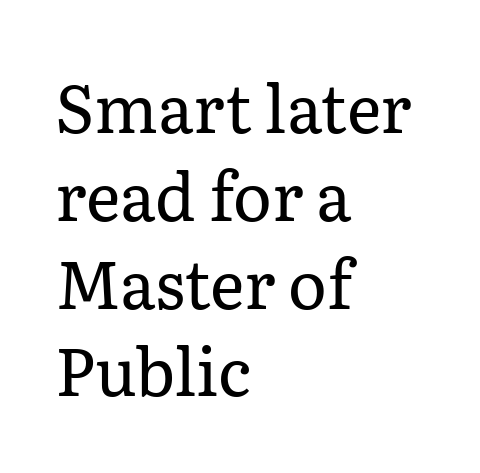
{"serif": "yes", "italic": "no", "bold": "no", "weight": "regular", "width": "normal", "stroke_contrast": "low", "x_height": "medium", "monospaced": "no", "underline": "no", "align": "left", "line_spacing": "normal", "line_spacing_ratio": 1.33, "letter_spacing": "normal", "letter_spacing_em": 0.0, "glyph_px": 66}
